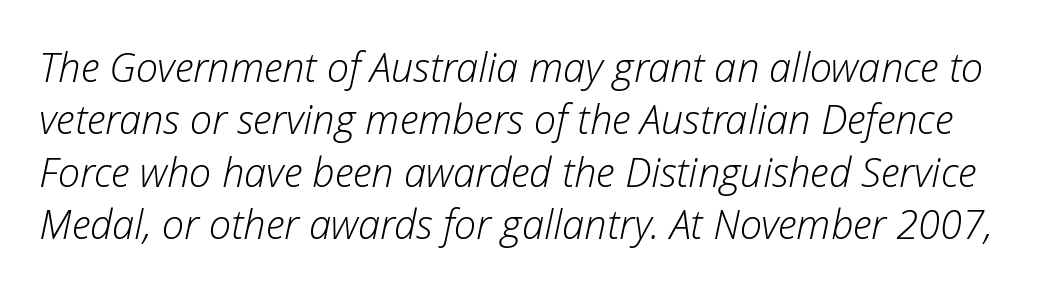
The image shows 40 px light type, italic (leaning right); set normal line spacing (1.31x), normal letter spacing, not underlined; low stroke contrast and a medium x-height.
